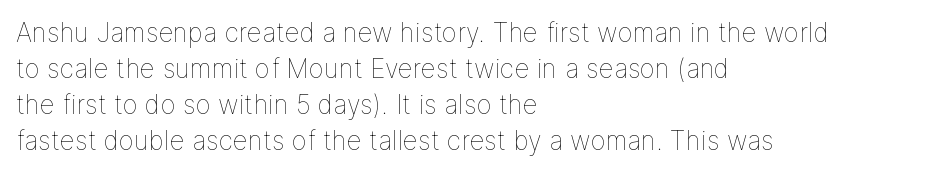
Q: Is the text bold? A: No.
Q: Is the text italic (slanted)? A: No, it is upright.
Q: Is the text underlined? A: No.
Q: How is the paragraph aligned? A: Left-aligned.
Q: Is the spacing between letters normal or unusually wide? A: Normal.
Q: Is the spacing between lines tight, normal or loose? A: Normal.
